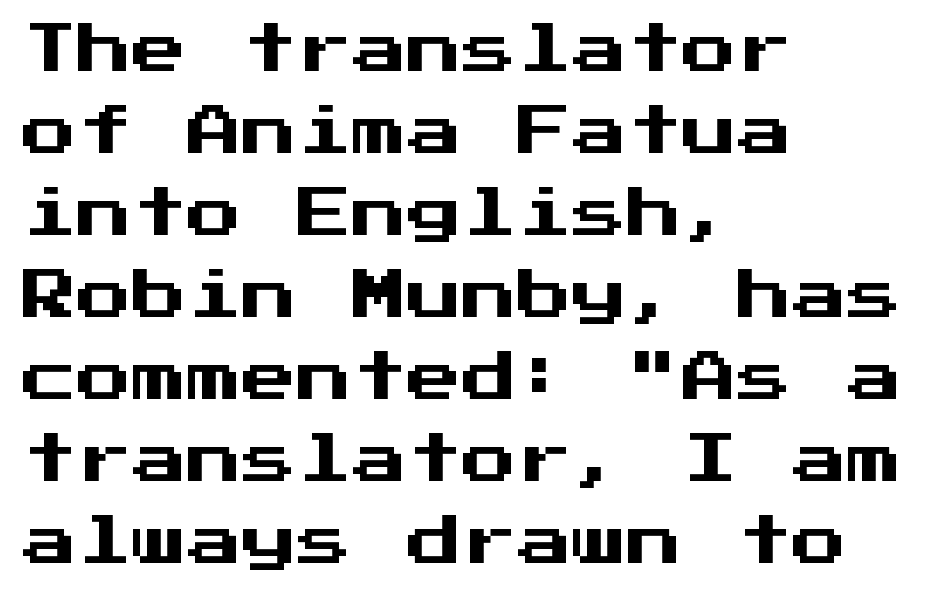
The image shows 55 px sans-serif type, upright, monospaced; set left-aligned, normal line spacing (1.49x), normal letter spacing, not underlined; medium stroke contrast and a medium x-height.
